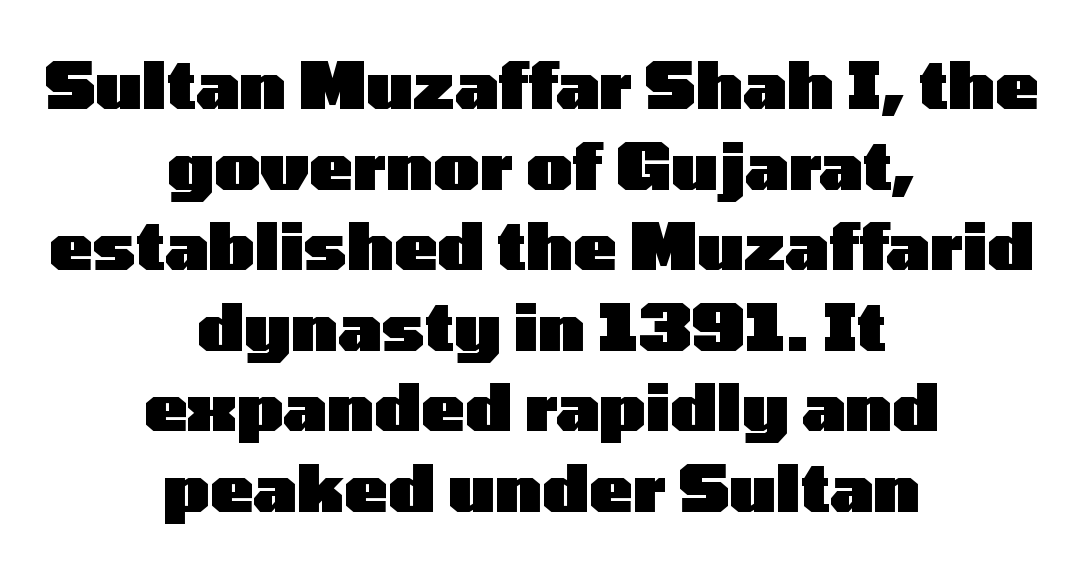
Varying glyph widths throughout — classic text-font behaviour. The zone under the glyphs is completely vacant. Upright lettering throughout. Regarding serifs, this sample does without them. Short and long lines alike share a common midpoint. Heft: maximum for text — a bold.
